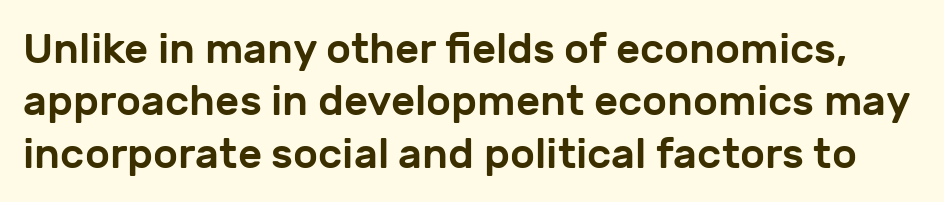
{"serif": "no", "italic": "no", "width": "normal", "stroke_contrast": "low", "x_height": "medium", "monospaced": "no", "underline": "no", "line_spacing": "normal", "line_spacing_ratio": 1.25, "letter_spacing": "normal", "letter_spacing_em": 0.0, "glyph_px": 42}
